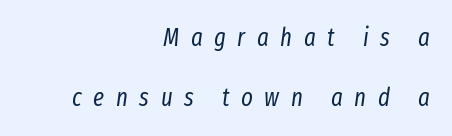
Visually the block forms a straight wall on the right and a jagged coastline on the left. Each new line begins a long way beneath the previous one. Just letters on the line, the space beneath them empty. The line texture is sparse and dotted thanks to wide tracking. This reads as an unemphasized weight, regular at the heaviest. The specimen reads as italic at a glance.
